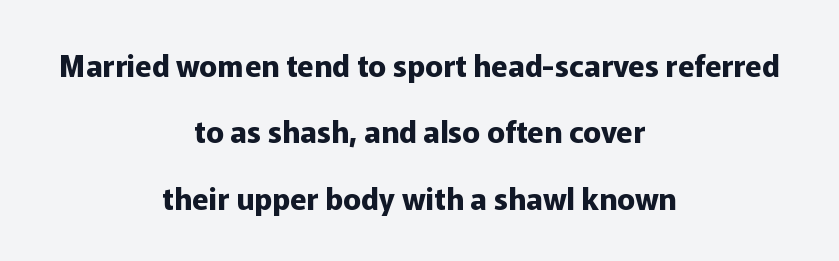
The image shows 30 px bold sans-serif type, upright; set centered, loose line spacing (2.21x), normal letter spacing, not underlined; low stroke contrast and a medium x-height.
